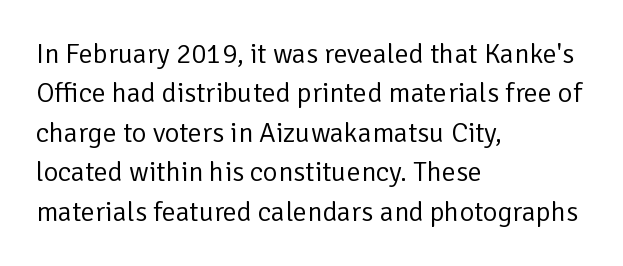
{"serif": "no", "italic": "no", "bold": "no", "weight": "regular", "width": "normal", "stroke_contrast": "low", "x_height": "medium", "monospaced": "no", "underline": "no", "align": "left", "line_spacing": "normal", "line_spacing_ratio": 1.41, "letter_spacing": "normal", "letter_spacing_em": 0.0, "glyph_px": 28}
